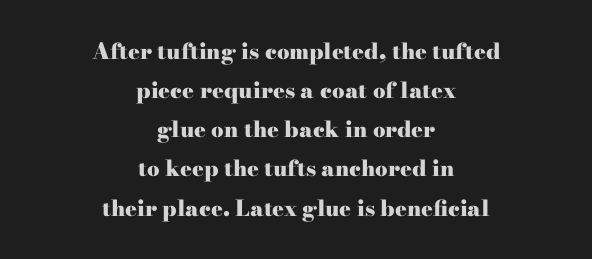
Q: Is the text bold? A: Yes.
Q: Is the text italic (slanted)? A: No, it is upright.
Q: Is the text underlined? A: No.
Q: How is the paragraph aligned? A: Centered.
Q: Is the spacing between letters normal or unusually wide? A: Normal.
